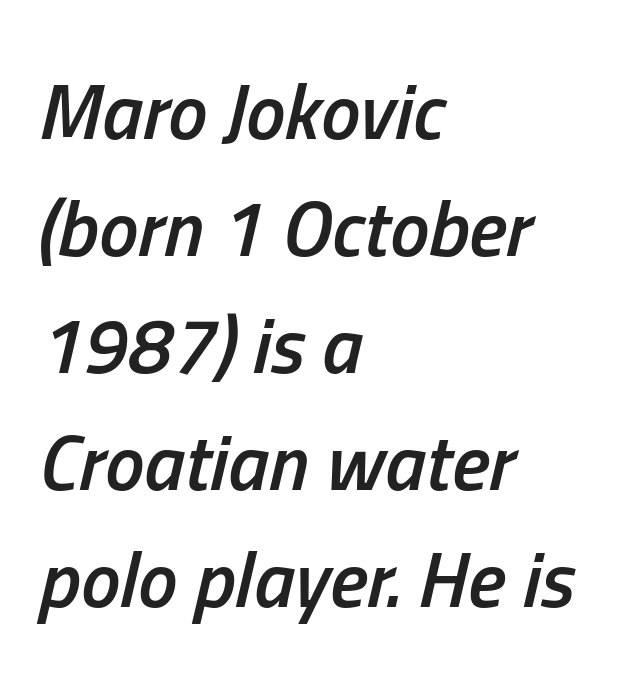
Q: Is the text bold? A: Semi-bold.
Q: Is the text italic (slanted)? A: Yes, it leans right by about 13 degrees.
Q: Is the text underlined? A: No.
Q: How is the paragraph aligned? A: Left-aligned.
Q: Is the spacing between letters normal or unusually wide? A: Normal.
Q: Is the spacing between lines tight, normal or loose? A: Normal.
Q: Width (condensed, normal, or wide)? A: Condensed.
Q: Stroke contrast? A: Low.
Q: x-height? A: Medium.
Q: Monospaced? A: No.
